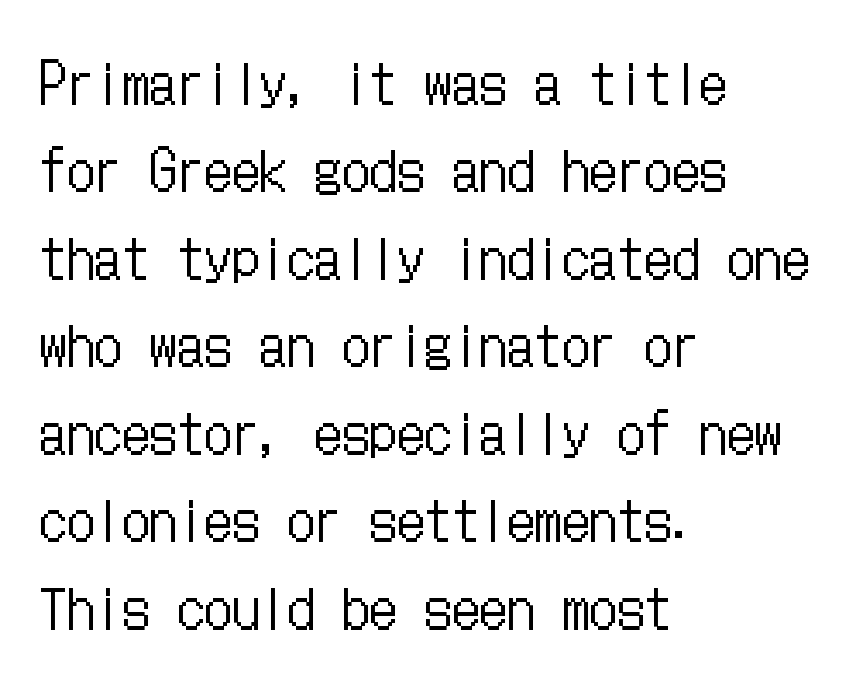
{"italic": "no", "bold": "no", "weight": "regular", "width": "condensed", "stroke_contrast": "low", "x_height": "medium", "underline": "no", "align": "left", "line_spacing": "normal", "line_spacing_ratio": 1.59, "letter_spacing": "normal", "letter_spacing_em": 0.0, "glyph_px": 55}
